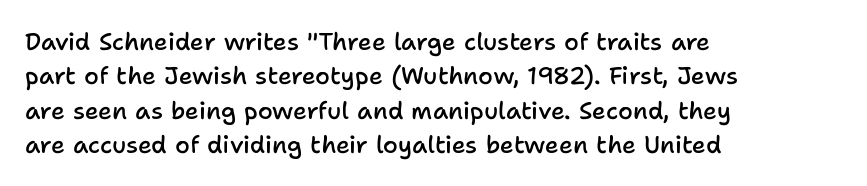
Q: Is the text bold? A: Semi-bold.
Q: Is the text italic (slanted)? A: No, it is upright.
Q: Is the text underlined? A: No.
Q: How is the paragraph aligned? A: Left-aligned.
Q: Is the spacing between letters normal or unusually wide? A: Normal.
Q: Is the spacing between lines tight, normal or loose? A: Normal.
